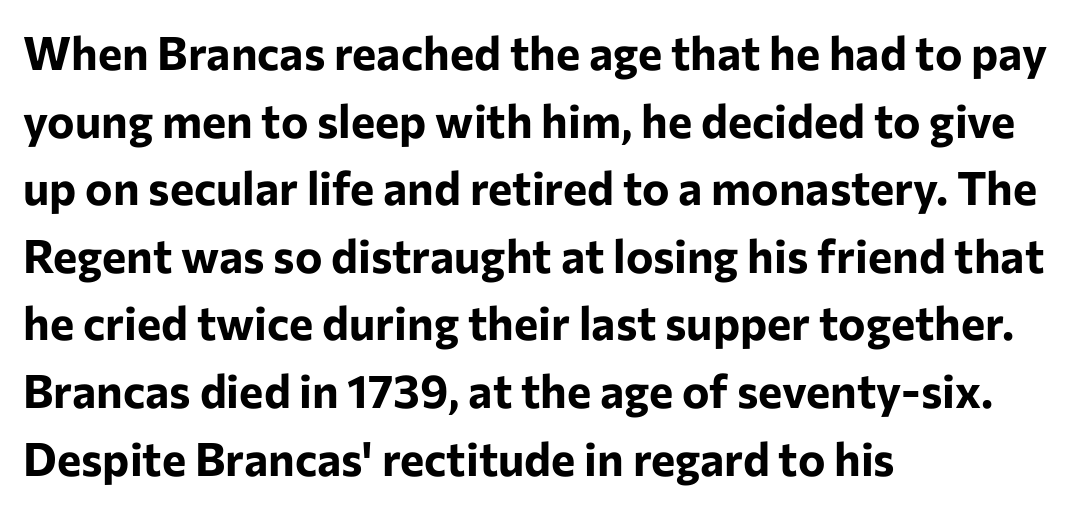
Q: Is the text bold? A: Yes.
Q: Is the text italic (slanted)? A: No, it is upright.
Q: Is the typeface a serif or a sans-serif typeface? A: Sans-serif.
Q: Is the text underlined? A: No.
Q: How is the paragraph aligned? A: Left-aligned.
Q: Is the spacing between letters normal or unusually wide? A: Normal.
Q: Is the spacing between lines tight, normal or loose? A: Normal.
Q: Width (condensed, normal, or wide)? A: Normal.
Q: Stroke contrast? A: Low.
Q: x-height? A: Medium.
Q: Monospaced? A: No.
